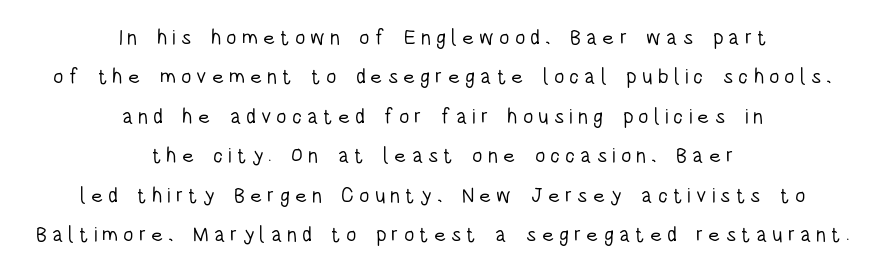
{"italic": "no", "bold": "no", "underline": "no", "align": "center", "line_spacing_ratio": 1.88, "letter_spacing": "wide", "letter_spacing_em": 0.24, "glyph_px": 21}
